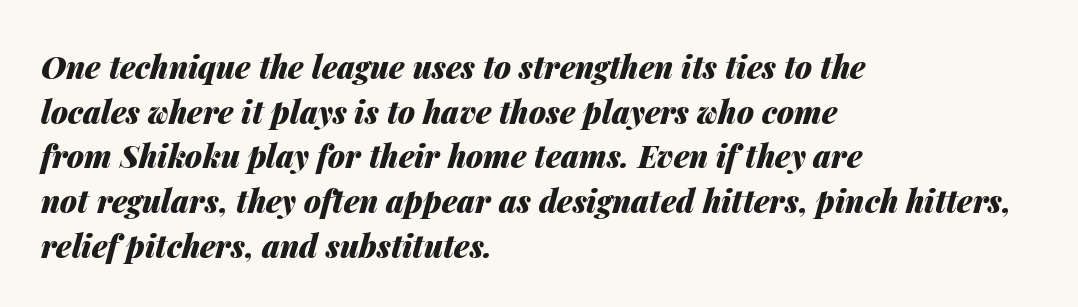
Q: Is the text bold? A: Yes.
Q: Is the text italic (slanted)? A: Yes, it leans right by about 14 degrees.
Q: Is the text underlined? A: No.
Q: How is the paragraph aligned? A: Left-aligned.
Q: Is the spacing between letters normal or unusually wide? A: Normal.
Q: Is the spacing between lines tight, normal or loose? A: Normal.
Q: Width (condensed, normal, or wide)? A: Normal.
Q: Stroke contrast? A: Medium.
Q: x-height? A: Medium.
Q: Monospaced? A: No.
